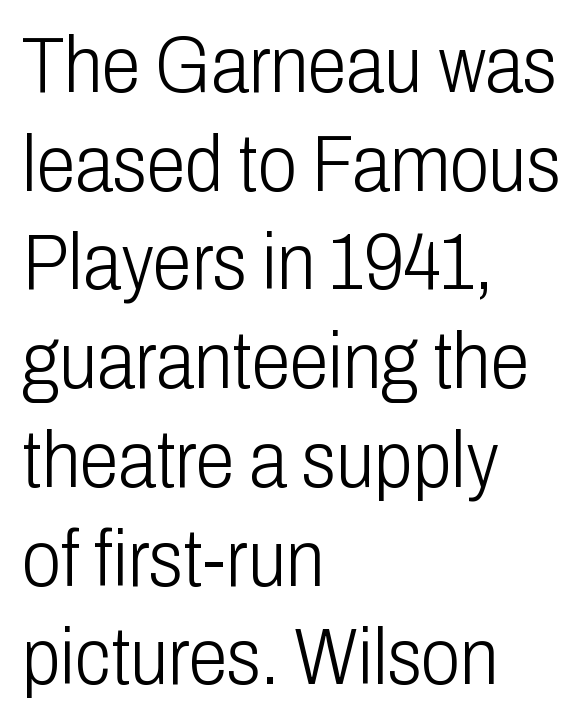
Standard letterfit; no display-style spreading of the glyphs. Baseline-to-baseline distance is the conventional proportion of letter height. The letters advance in unequal steps, a hallmark of proportional type. Ordinary non-slanted type is in use. Beneath every word, the page is bare. The characters display no serif detailing; their extremities are plain.
